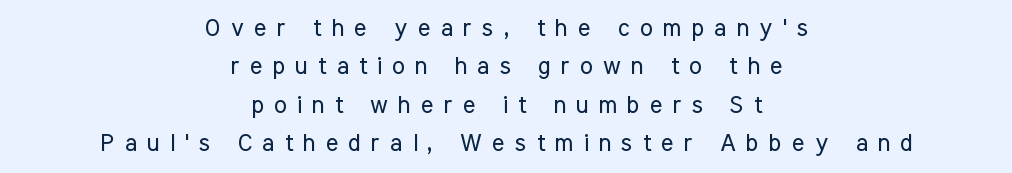
{"italic": "no", "bold": "no", "underline": "no", "align": "center", "line_spacing": "normal", "line_spacing_ratio": 1.6, "letter_spacing": "wide", "letter_spacing_em": 0.42, "glyph_px": 24}
